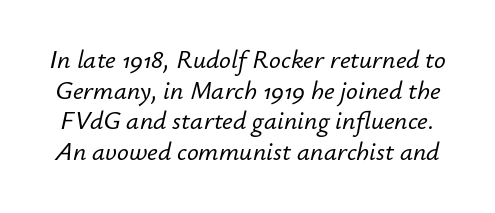
The image shows 26 px text type, italic (leaning right); set line spacing 1.18x, normal letter spacing, not underlined.
